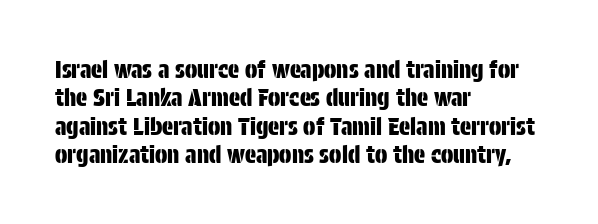
The image shows 23 px text type, upright; set left-aligned, line spacing 1.23x, normal letter spacing, not underlined.
